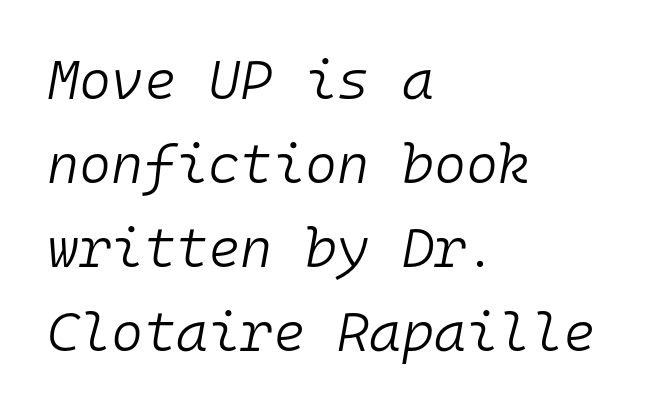
{"italic": "yes", "lean": "right", "slant_degrees": 10, "bold": "no", "weight": "light", "width": "normal", "stroke_contrast": "low", "x_height": "medium", "monospaced": "yes", "underline": "no", "align": "left", "line_spacing": "normal", "line_spacing_ratio": 1.53, "letter_spacing": "normal", "letter_spacing_em": 0.0, "glyph_px": 55}
